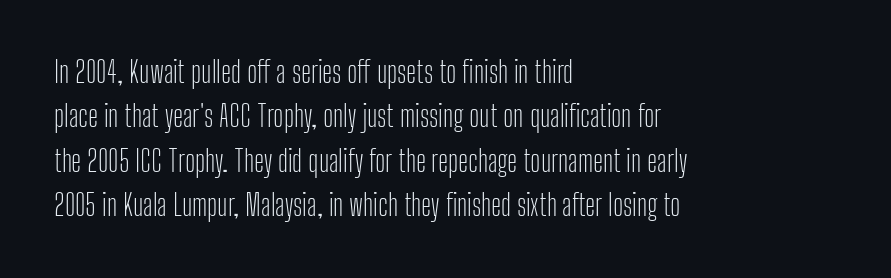
Note the varied advance widths — an 'i' is clearly narrower than an 'm'. The baseline area is clear. A student would call this left alignment; a typographer would say flush left, rag right. Look at the tracking — it's just the regular setting, nothing added. The type sits square on the baseline with zero lean. Serifs: no, the terminals of the letterforms are clean.
